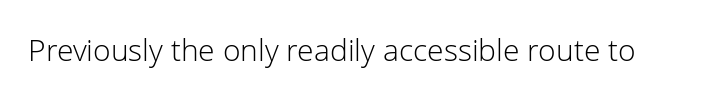
Q: Is the text bold? A: No.
Q: Is the text italic (slanted)? A: No, it is upright.
Q: Is the typeface a serif or a sans-serif typeface? A: Sans-serif.
Q: Is the text underlined? A: No.
Q: Is the spacing between letters normal or unusually wide? A: Normal.
Q: Width (condensed, normal, or wide)? A: Normal.
Q: Stroke contrast? A: Low.
Q: x-height? A: Medium.
Q: Monospaced? A: No.
